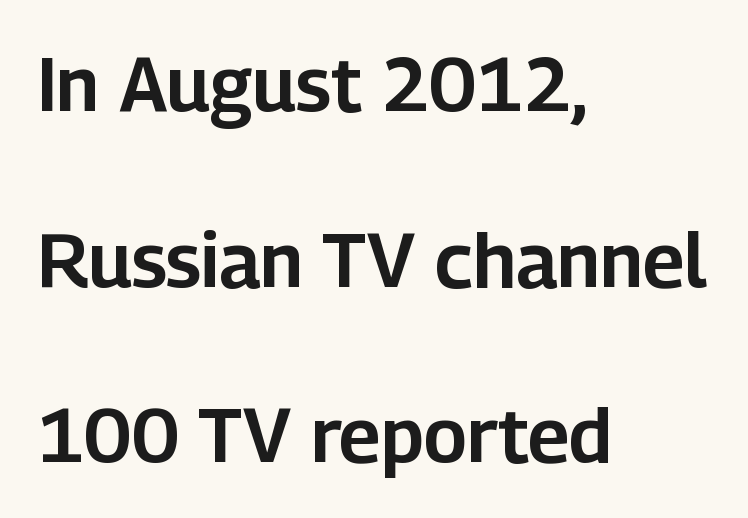
{"serif": "no", "italic": "no", "width": "normal", "stroke_contrast": "low", "x_height": "medium", "monospaced": "no", "underline": "no", "align": "left", "line_spacing": "loose", "line_spacing_ratio": 2.31, "letter_spacing": "normal", "letter_spacing_em": 0.0, "glyph_px": 76}
